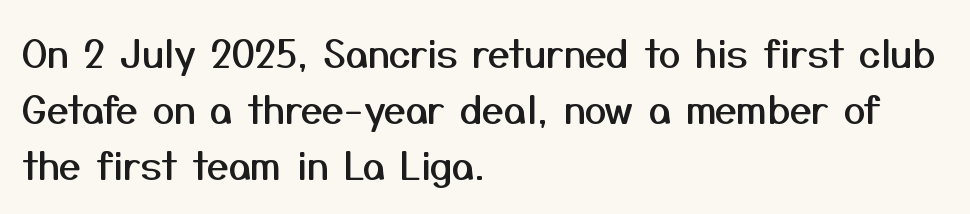
A typesetter would call this proportional, since set widths differ per character. Each line starts at the same left margin while the right side varies. The font's upright variant was chosen for this text. The gaps between neighbouring characters are ordinary and unremarkable. The font family rendered here belongs to the sans-serif group. The rendering uses a moderate line-height, typical for paragraphs.
